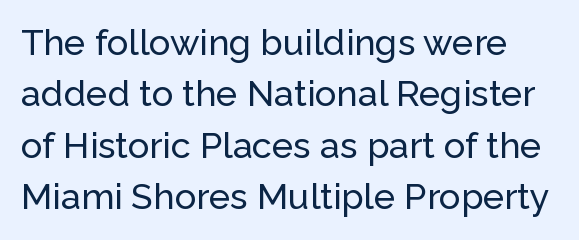
The image shows 36 px sans-serif type, upright; set normal line spacing (1.43x), normal letter spacing, not underlined; low stroke contrast and a medium x-height.
